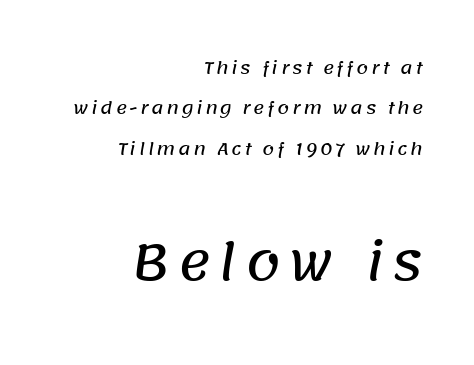
Nothing sits at the stroke ends, so this counts as sans-serif. Bare-footed words on every line. Is the lower block the larger one? Yes — the lower block carries the bigger type. The lines in this sample share a right terminus and differ only in where they begin.
